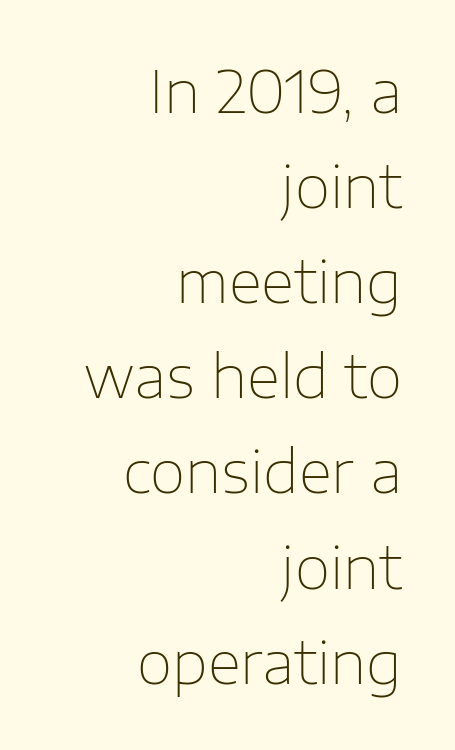
{"serif": "no", "italic": "no", "bold": "no", "weight": "thin", "width": "normal", "stroke_contrast": "low", "x_height": "medium", "monospaced": "no", "underline": "no", "align": "right", "line_spacing": "normal", "line_spacing_ratio": 1.64, "letter_spacing": "normal", "letter_spacing_em": 0.0, "glyph_px": 58}
